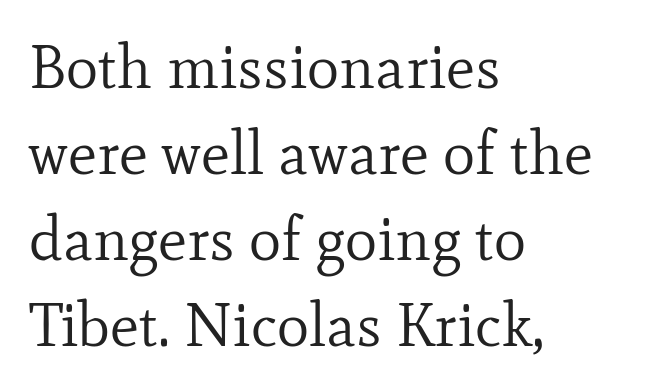
The image shows 61 px regular-weight serif type, upright; set left-aligned, normal line spacing (1.41x), normal letter spacing, not underlined; low stroke contrast and a small x-height.
